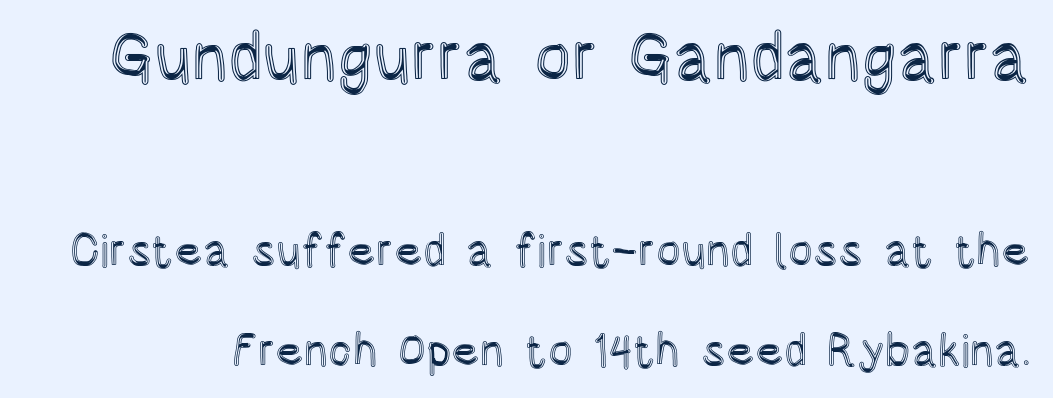
The image shows 69 px condensed type, upright; set loose line spacing (2.17x), normal letter spacing, not underlined; the first (top) block is 1.5x larger; a large x-height.
